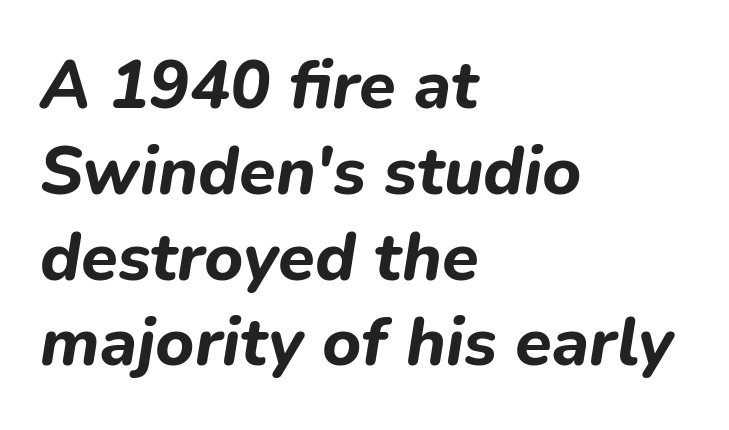
Q: Is the text bold? A: Yes.
Q: Is the text italic (slanted)? A: Yes, it leans right by about 9 degrees.
Q: Is the text underlined? A: No.
Q: How is the paragraph aligned? A: Left-aligned.
Q: Is the spacing between letters normal or unusually wide? A: Normal.
Q: Is the spacing between lines tight, normal or loose? A: Normal.
Q: Width (condensed, normal, or wide)? A: Normal.
Q: Stroke contrast? A: Low.
Q: x-height? A: Medium.
Q: Monospaced? A: No.
